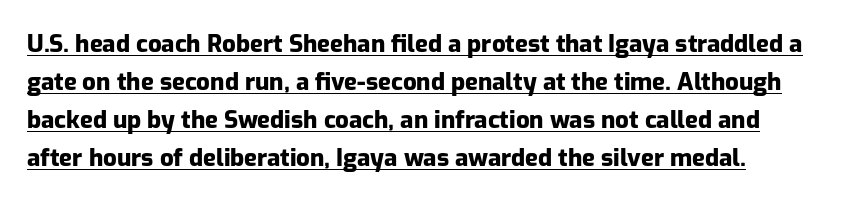
{"italic": "no", "bold": "yes", "underline": "yes", "align": "left", "line_spacing": "normal", "line_spacing_ratio": 1.58, "letter_spacing": "normal", "letter_spacing_em": 0.0, "glyph_px": 24}
